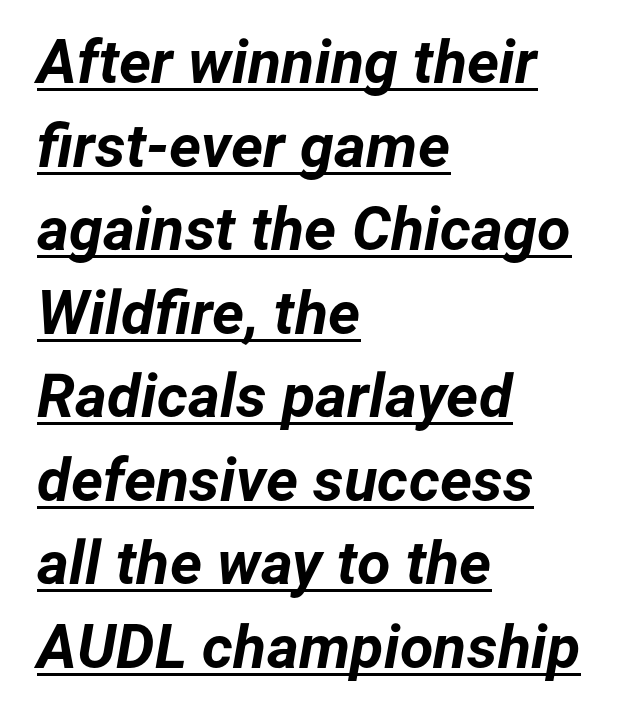
Q: Is the text bold? A: Yes.
Q: Is the text italic (slanted)? A: Yes, it leans right by about 12 degrees.
Q: Is the text underlined? A: Yes.
Q: How is the paragraph aligned? A: Left-aligned.
Q: Is the spacing between letters normal or unusually wide? A: Normal.
Q: Is the spacing between lines tight, normal or loose? A: Normal.
Q: Width (condensed, normal, or wide)? A: Normal.
Q: Stroke contrast? A: Low.
Q: x-height? A: Medium.
Q: Monospaced? A: No.
